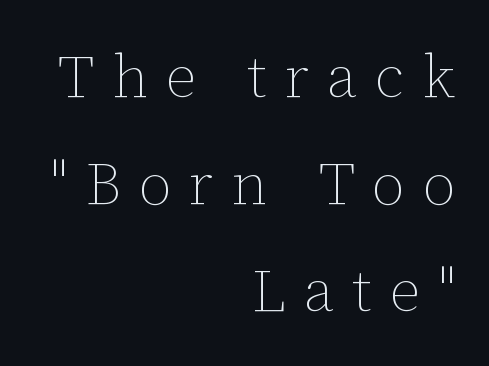
The image shows 60 px thin type, upright; set right-aligned, line spacing 1.78x, unusually wide letter spacing (+0.3 em), not underlined; low stroke contrast and a medium x-height.
